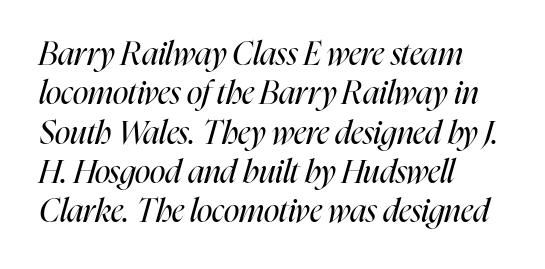
Q: Is the text bold? A: No.
Q: Is the text italic (slanted)? A: Yes, it leans right by about 16 degrees.
Q: Is the text underlined? A: No.
Q: How is the paragraph aligned? A: Left-aligned.
Q: Is the spacing between letters normal or unusually wide? A: Normal.
Q: Width (condensed, normal, or wide)? A: Condensed.
Q: Stroke contrast? A: High.
Q: x-height? A: Medium.
Q: Monospaced? A: No.
